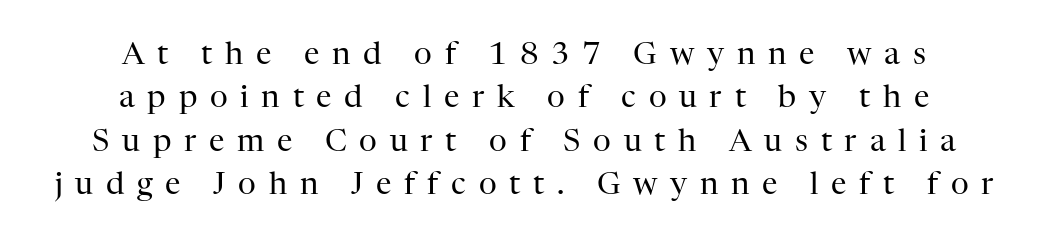
The image shows 31 px regular-weight serif type, upright; set centered, normal line spacing (1.4x), unusually wide letter spacing (+0.41 em), not underlined; high stroke contrast and a medium x-height.
